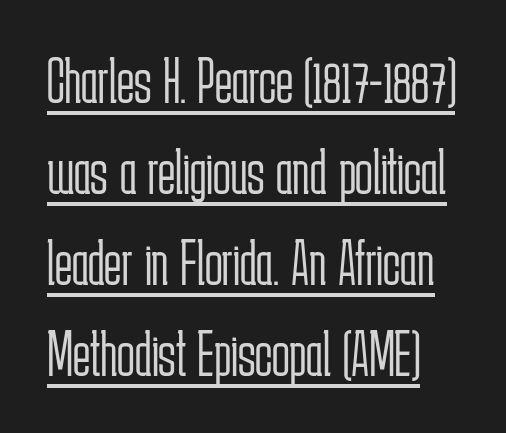
{"serif": "no", "italic": "no", "bold": "no", "weight": "light", "width": "condensed", "stroke_contrast": "low", "x_height": "medium", "monospaced": "no", "underline": "yes", "line_spacing": "normal", "line_spacing_ratio": 1.4, "letter_spacing": "normal", "letter_spacing_em": 0.0, "glyph_px": 65}
